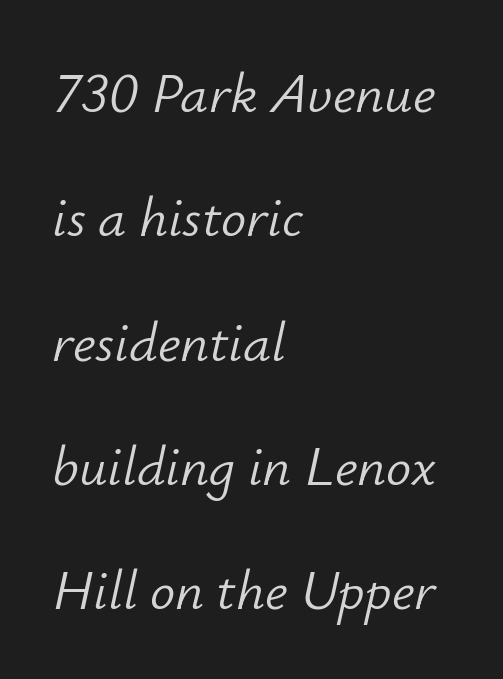
Q: Is the text bold? A: No.
Q: Is the text italic (slanted)? A: Yes, it leans right by about 12 degrees.
Q: Is the text underlined? A: No.
Q: How is the paragraph aligned? A: Left-aligned.
Q: Is the spacing between letters normal or unusually wide? A: Normal.
Q: Is the spacing between lines tight, normal or loose? A: Loose.
Q: Width (condensed, normal, or wide)? A: Normal.
Q: Stroke contrast? A: Low.
Q: x-height? A: Small.
Q: Monospaced? A: No.
